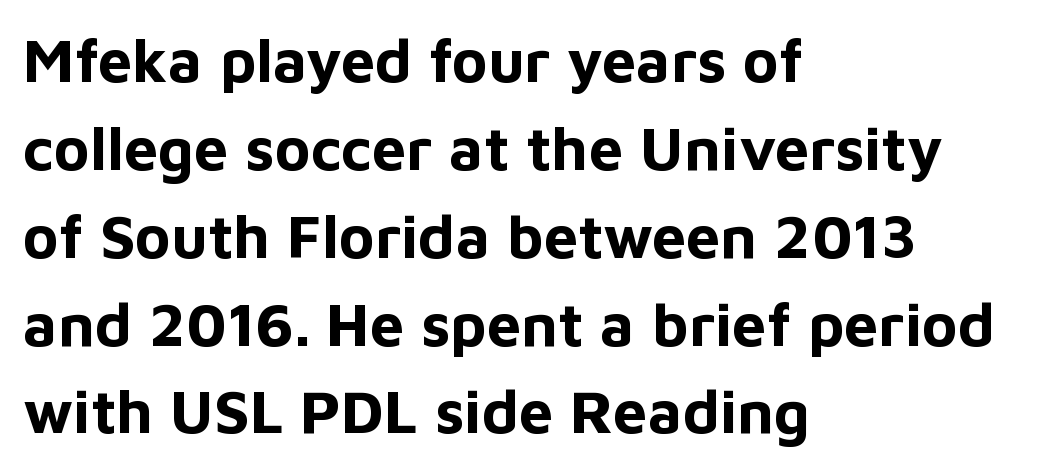
This sample uses a sans-serif face. There is no visible air inserted between adjacent glyphs. Is the block centered? No — it sits flush against the left margin. Set as a true bold cut, around the 700 mark. These lines are rendered in a variable-pitch font. The strip under each line holds only bare page.
